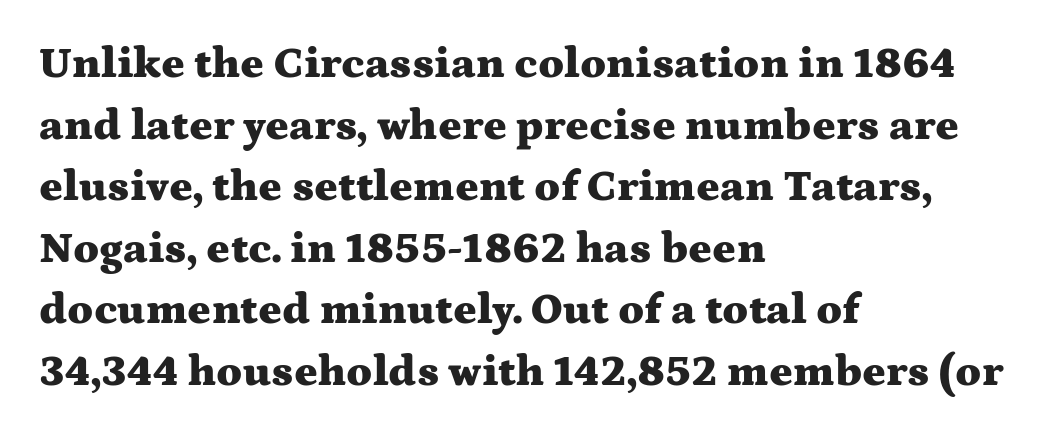
Has an underline been added? It has not. Think of a printed novel: that variable character pitch is what you see here. Old-style or modern, the face here clearly has serifs. The typesetter chose a ragged-right arrangement here.
